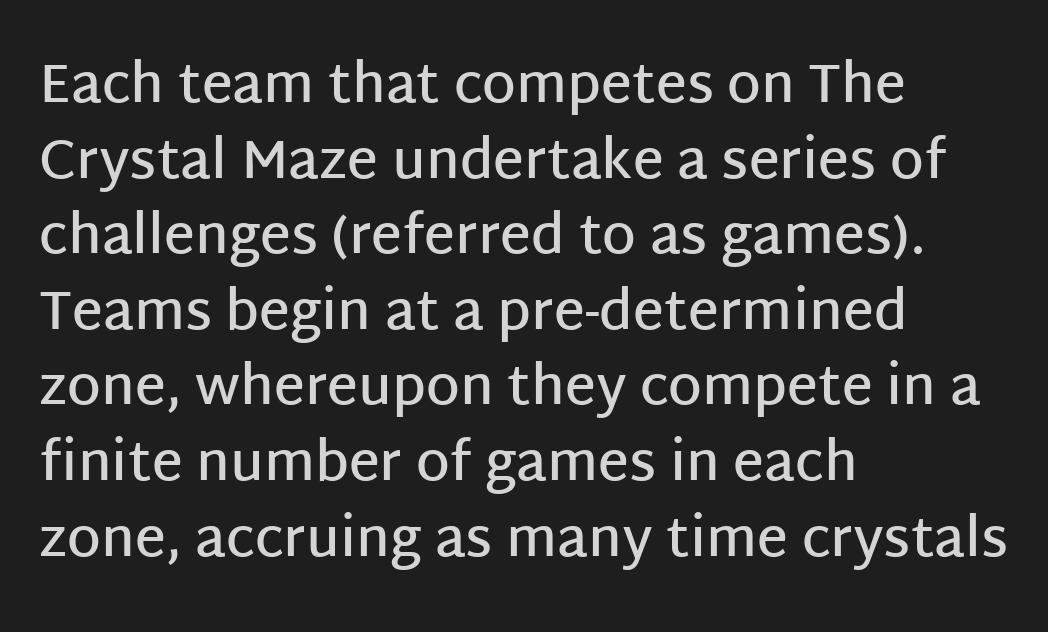
Type style note: lacks serifs. The line texture is even and compact thanks to regular tracking. The gap between lines stays unmarked. Every stem runs plumb, perpendicular to the baseline. A classic flush-left, rag-right setting is used for this passage.
